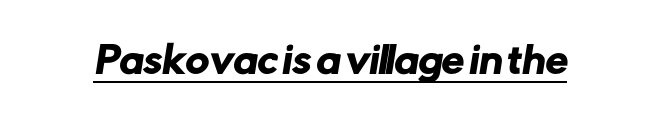
{"serif": "no", "width": "normal", "stroke_contrast": "low", "x_height": "medium", "monospaced": "no", "underline": "yes", "letter_spacing": "normal", "letter_spacing_em": 0.0, "glyph_px": 36}
